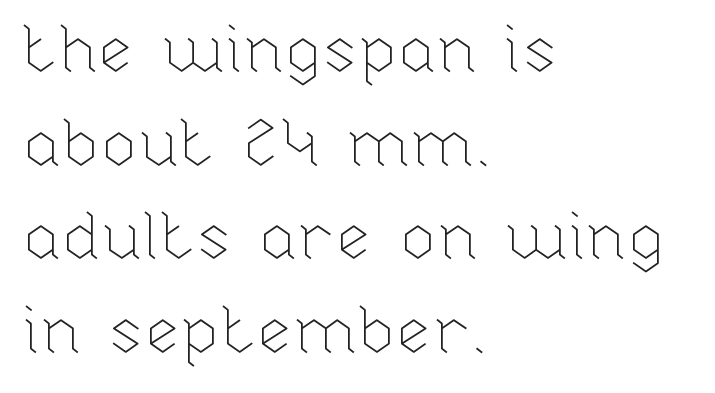
The image shows 66 px thin type, upright; set left-aligned, normal line spacing (1.42x), normal letter spacing, not underlined; low stroke contrast and a medium x-height.
